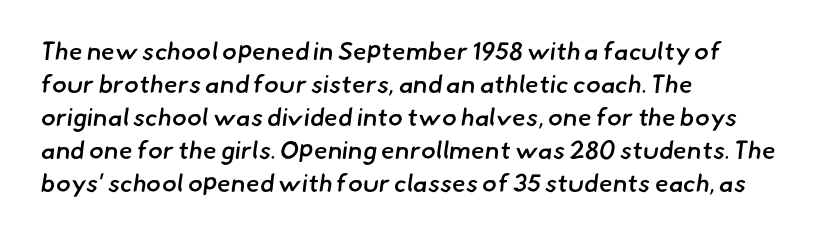
Q: Is the text bold? A: Semi-bold.
Q: Is the text underlined? A: No.
Q: How is the paragraph aligned? A: Left-aligned.
Q: Is the spacing between letters normal or unusually wide? A: Normal.
Q: Is the spacing between lines tight, normal or loose? A: Normal.
